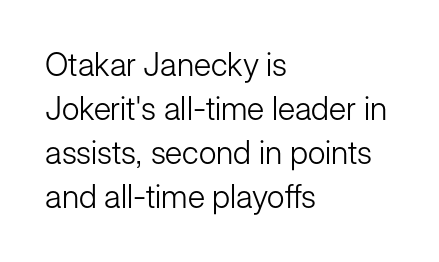
Q: Is the text bold? A: No.
Q: Is the text italic (slanted)? A: No, it is upright.
Q: Is the typeface a serif or a sans-serif typeface? A: Sans-serif.
Q: Is the text underlined? A: No.
Q: How is the paragraph aligned? A: Left-aligned.
Q: Is the spacing between letters normal or unusually wide? A: Normal.
Q: Is the spacing between lines tight, normal or loose? A: Normal.
Q: Width (condensed, normal, or wide)? A: Normal.
Q: Stroke contrast? A: Low.
Q: x-height? A: Medium.
Q: Monospaced? A: No.
